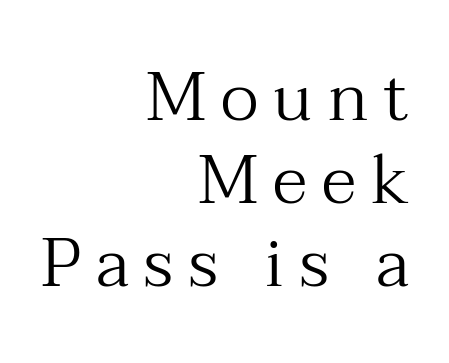
To sum up the face: it has serifs. Type without underlining. Posture: straight, roman, zero tilt. The font is comparable to plain body text, perhaps lighter. These lines have a slow, spaced-out rhythm from letter to letter.
